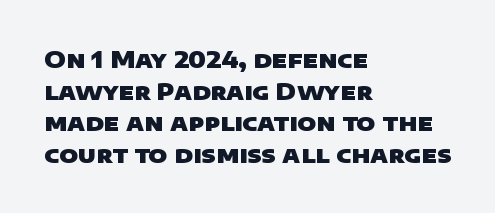
The image shows 23 px bold type; set left-aligned, normal line spacing (1.37x), normal letter spacing, not underlined.
